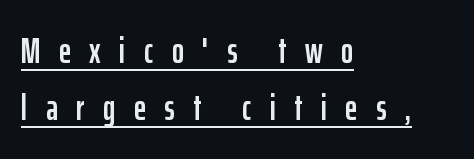
This sample has the flowing, uneven cadence of proportional lettering. This is underlined copy, the kind a proofreader might mark for attention. Notice how descenders clear the ascenders below comfortably — that's standard leading. Between one letter and the next there's a generous, obvious gap.
